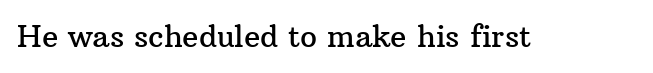
{"serif": "yes", "italic": "no", "width": "normal", "stroke_contrast": "medium", "x_height": "medium", "monospaced": "no", "underline": "no", "letter_spacing": "normal", "letter_spacing_em": 0.0, "glyph_px": 30}
